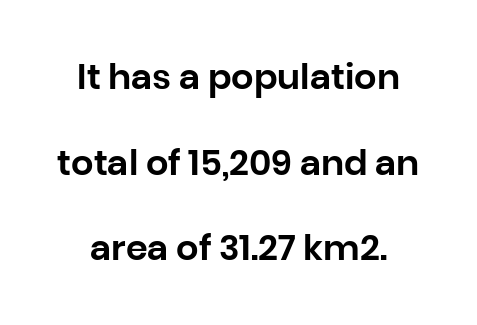
Letters rest on an invisible, unmarked baseline. The text was rendered using a sans face with plain stroke endings. Students, note that the glyphs here touch the page at normal intervals. This is the regular roman posture of the typeface. Summary of vertical rhythm: relaxed, with wide interline spacing. Each letter keeps its own natural width here, so spacing adapts to shape.
